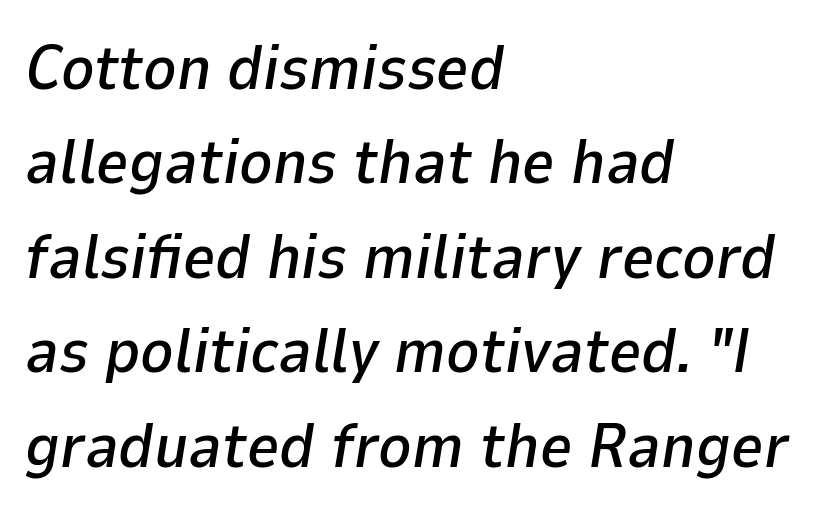
Compared with typical paragraphs, the rows here are spaced about the same. Words appear dense and cohesive because spacing is normal. Proportional: the letters do not fall into vertical columns. The compositor pushed each line to the left boundary. Tall strokes in this sample are angled rather than plumb. The strip under each line holds only bare page.
